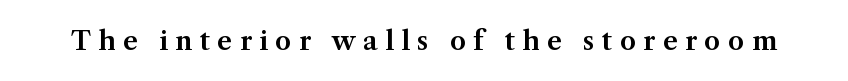
Q: Is the text italic (slanted)? A: No, it is upright.
Q: Is the text underlined? A: No.
Q: Is the spacing between letters normal or unusually wide? A: Unusually wide.
